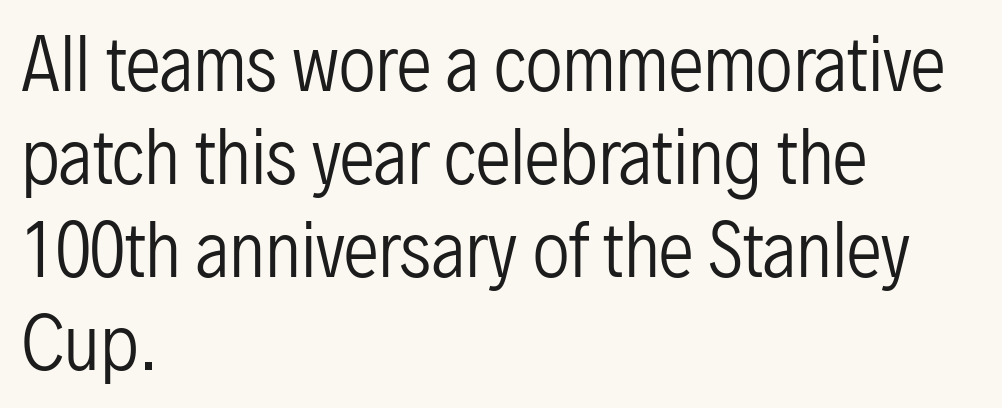
{"serif": "no", "italic": "no", "bold": "no", "weight": "regular", "width": "condensed", "stroke_contrast": "low", "x_height": "medium", "monospaced": "no", "underline": "no", "align": "left", "line_spacing": "normal", "line_spacing_ratio": 1.31, "letter_spacing": "normal", "letter_spacing_em": 0.0, "glyph_px": 71}
